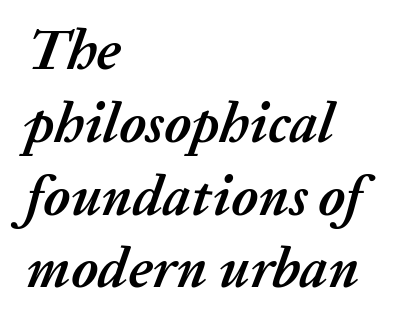
The image shows 56 px semibold type, italic (leaning right); set left-aligned, normal line spacing (1.3x), normal letter spacing, not underlined; medium stroke contrast and a medium x-height.
